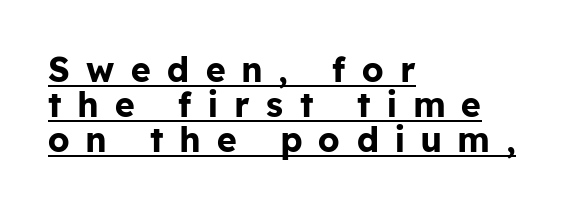
The specimen includes a rule beneath the text block's lines. Does the lettering tilt? It doesn't — this is upright. Interline gaps are noticeably narrow in this sample. Font category for this specimen: sans-serif. Glyph-to-glyph distance is far greater than everyday printed text. Typographic density is high because the face is bold.
